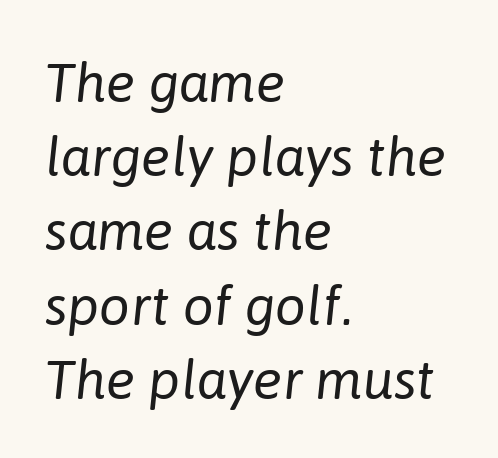
Q: Is the text bold? A: No.
Q: Is the text italic (slanted)? A: Yes, it leans right by about 6 degrees.
Q: Is the text underlined? A: No.
Q: How is the paragraph aligned? A: Left-aligned.
Q: Is the spacing between letters normal or unusually wide? A: Normal.
Q: Is the spacing between lines tight, normal or loose? A: Normal.
Q: Width (condensed, normal, or wide)? A: Normal.
Q: Stroke contrast? A: Low.
Q: x-height? A: Medium.
Q: Monospaced? A: No.
